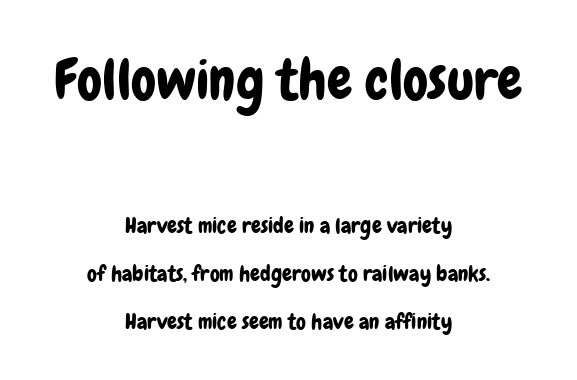
The image shows 56 px condensed sans-serif type, upright; set centered, loose line spacing (2.18x), normal letter spacing, not underlined; the first (top) block is 2.55x larger; low stroke contrast and a medium x-height.
